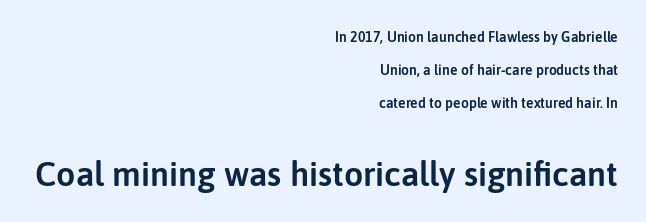
The image shows 34 px sans-serif type, upright; set right-aligned, loose line spacing (2.35x), normal letter spacing, not underlined; the second (bottom) block is 2.43x larger; low stroke contrast and a medium x-height.
